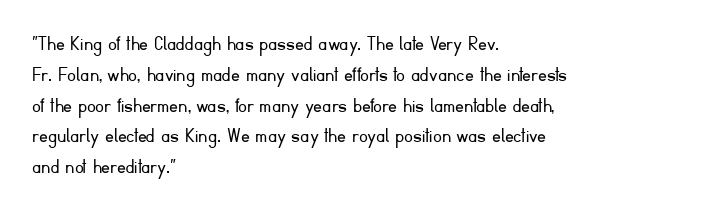
{"italic": "no", "bold": "no", "underline": "no", "align": "left", "line_spacing": "normal", "line_spacing_ratio": 1.4, "letter_spacing": "normal", "letter_spacing_em": 0.0, "glyph_px": 22}
